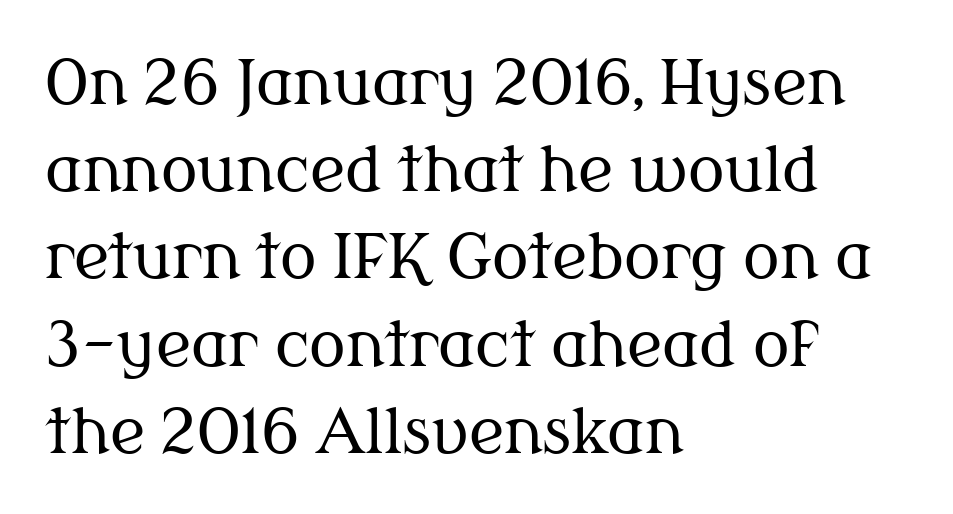
Q: Is the text bold? A: No.
Q: Is the text italic (slanted)? A: No, it is upright.
Q: Is the typeface a serif or a sans-serif typeface? A: Serif.
Q: Is the text underlined? A: No.
Q: How is the paragraph aligned? A: Left-aligned.
Q: Is the spacing between letters normal or unusually wide? A: Normal.
Q: Is the spacing between lines tight, normal or loose? A: Normal.
Q: Width (condensed, normal, or wide)? A: Normal.
Q: Stroke contrast? A: Medium.
Q: x-height? A: Medium.
Q: Monospaced? A: No.
